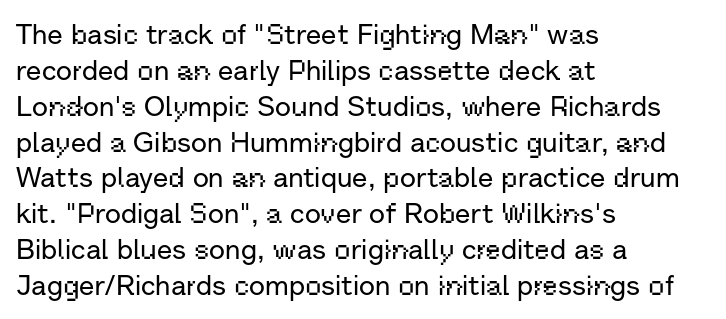
Q: Is the text italic (slanted)? A: No, it is upright.
Q: Is the typeface a serif or a sans-serif typeface? A: Sans-serif.
Q: Is the text underlined? A: No.
Q: How is the paragraph aligned? A: Left-aligned.
Q: Is the spacing between letters normal or unusually wide? A: Normal.
Q: Is the spacing between lines tight, normal or loose? A: Normal.
Q: Width (condensed, normal, or wide)? A: Normal.
Q: Stroke contrast? A: Low.
Q: x-height? A: Medium.
Q: Monospaced? A: No.
